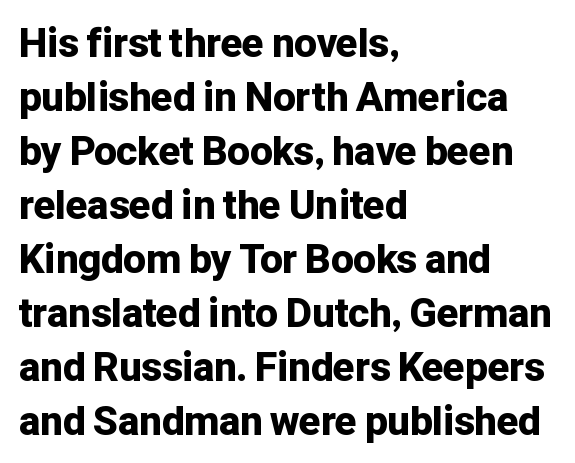
Its strokes are broad and dark, the hallmark of bold type. Alignment: flush left. Every stem runs plumb, perpendicular to the baseline. Is this a fixed-width face? No — the glyphs have proportional, varying widths. Spacing between characters is what you'd get straight out of the box.
